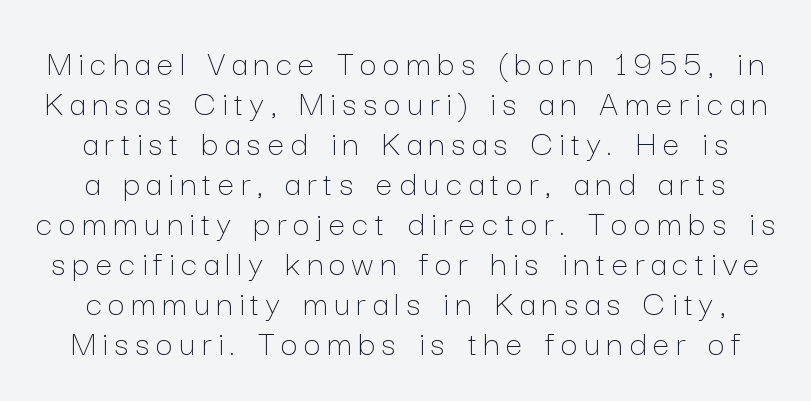
Looks like regular typesetting: each glyph gets only the width it needs. Ascenders rise straight up at ninety degrees. Closely set lines give the paragraph a compact silhouette. Ink coverage per letter is moderate at most.
